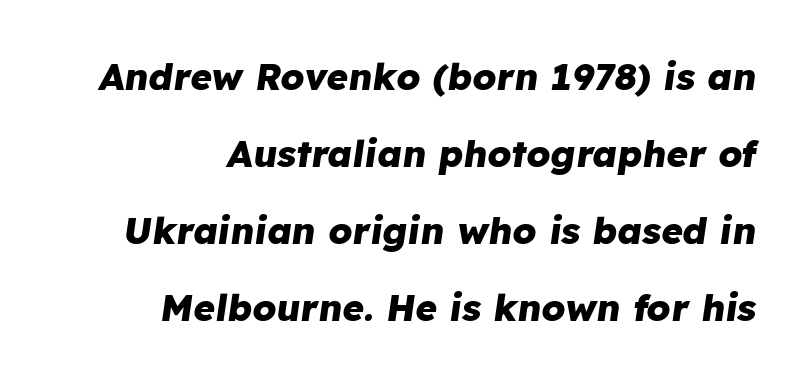
Strong, thick strokes mark this as bold type. Line endings align vertically; line beginnings do not. Line spacing here is loose. Each row of text sits above clean, open space. The glyphs look as if they've been sheared to an angle.
